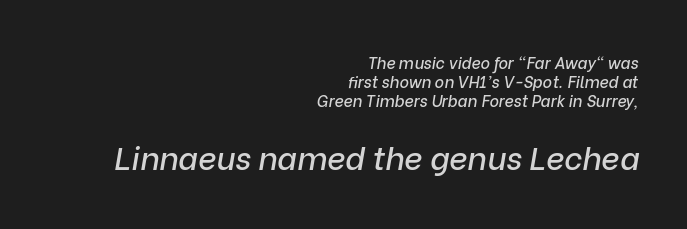
The image shows 32 px text type, italic (leaning right); set right-aligned, line spacing 1.18x, normal letter spacing, not underlined; the second (bottom) block is 2.0x larger; low stroke contrast and a medium x-height.
